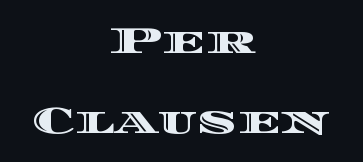
Default kerning and tracking; the words read as compact shapes. Tall strokes in this sample are plumb rather than angled. Quick note: underline off. You could not count columns in this text — the font is proportionally spaced.
